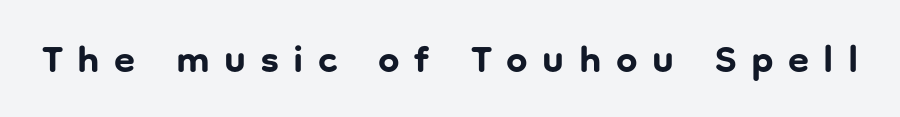
{"serif": "no", "italic": "no", "bold": "yes", "weight": "bold", "width": "normal", "stroke_contrast": "low", "x_height": "medium", "monospaced": "no", "underline": "no", "letter_spacing": "wide", "letter_spacing_em": 0.38, "glyph_px": 38}
